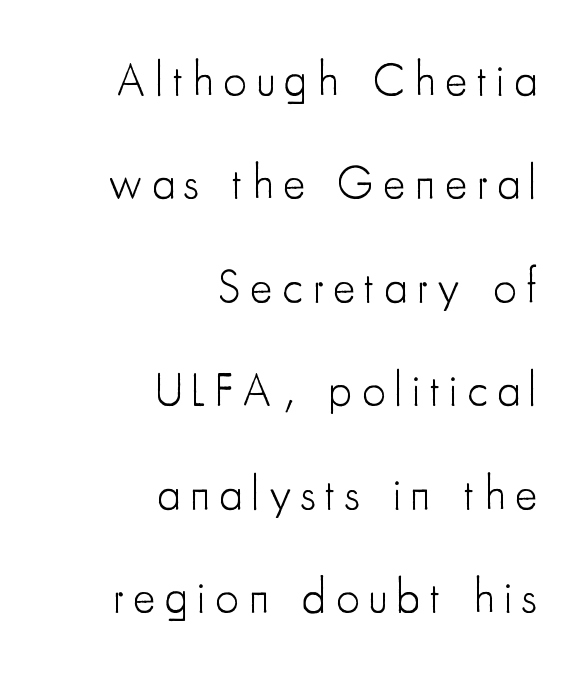
The image shows 47 px light, condensed sans-serif type, upright; set right-aligned, loose line spacing (2.2x), unusually wide letter spacing (+0.2 em), not underlined; low stroke contrast and a small x-height.
